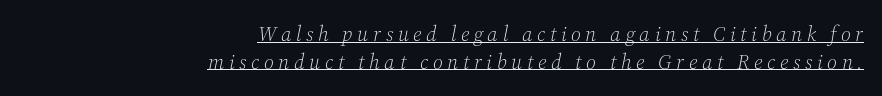
The image shows 21 px text type, italic (leaning right); set right-aligned, normal line spacing (1.31x), unusually wide letter spacing (+0.22 em), underlined.
